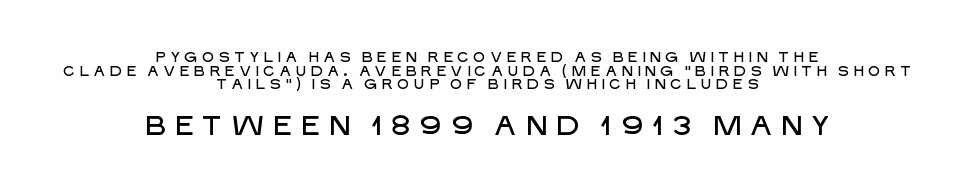
The image shows 27 px text type, upright; set centered, tight line spacing (0.98x), unusually wide letter spacing (+0.26 em), not underlined; the second (bottom) block is 1.93x larger.
